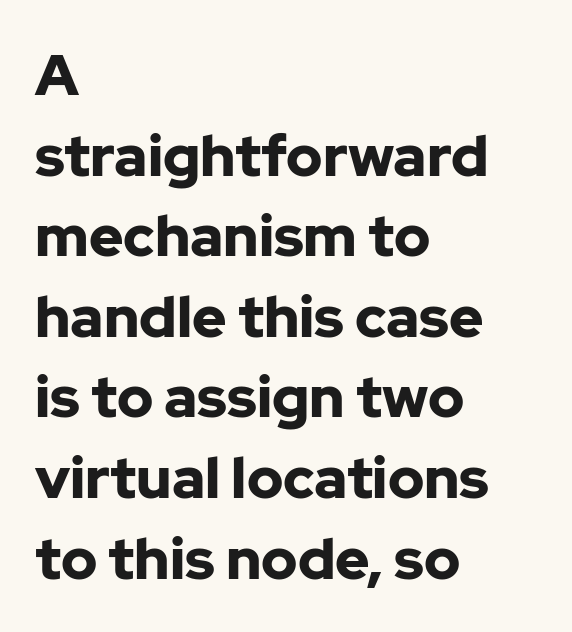
The image shows 58 px bold sans-serif type, upright; set left-aligned, normal line spacing (1.39x), normal letter spacing, not underlined; low stroke contrast and a medium x-height.
